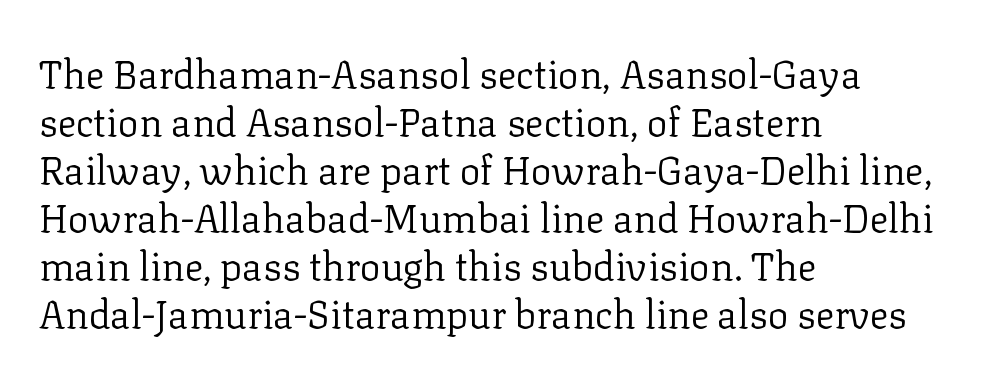
The image shows 39 px regular-weight serif type, upright; set left-aligned, line spacing 1.23x, normal letter spacing, not underlined; low stroke contrast and a medium x-height.
